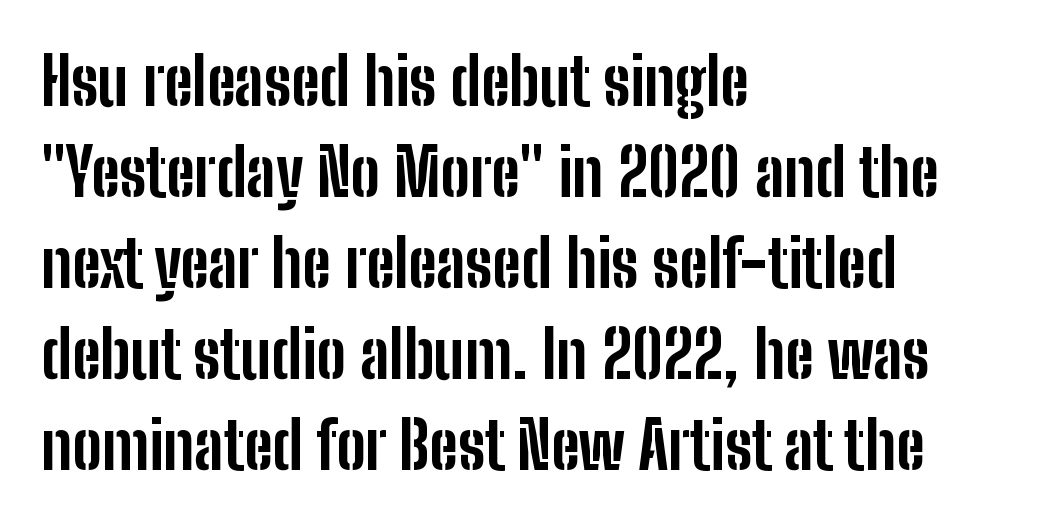
{"serif": "no", "italic": "no", "bold": "yes", "weight": "bold", "width": "condensed", "stroke_contrast": "low", "x_height": "medium", "monospaced": "no", "underline": "no", "align": "left", "line_spacing": "normal", "line_spacing_ratio": 1.38, "letter_spacing": "normal", "letter_spacing_em": 0.0, "glyph_px": 66}
